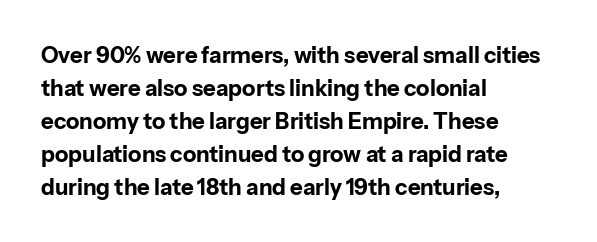
{"italic": "no", "bold": "yes", "underline": "no", "align": "left", "line_spacing": "normal", "line_spacing_ratio": 1.5, "letter_spacing": "normal", "letter_spacing_em": 0.0, "glyph_px": 22}
